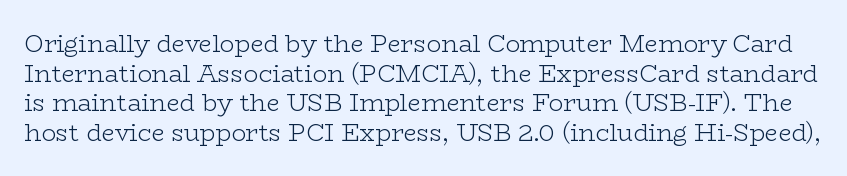
Descenders hang freely into open space. The font sits on the lighter half of the weight spectrum, regular included. The specimen reads as upright at a glance. No extra tracking has been applied to these lines.
